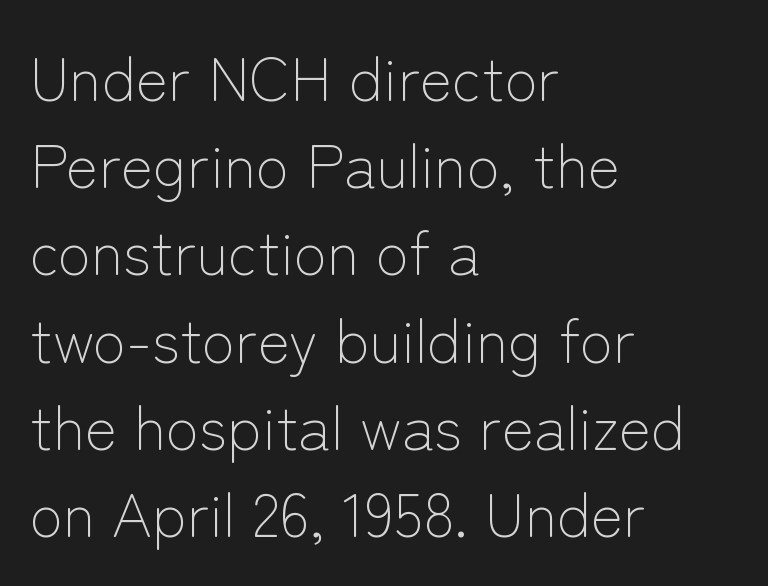
The image shows 61 px light sans-serif type, upright; set left-aligned, normal line spacing (1.43x), normal letter spacing, not underlined; low stroke contrast and a medium x-height.
